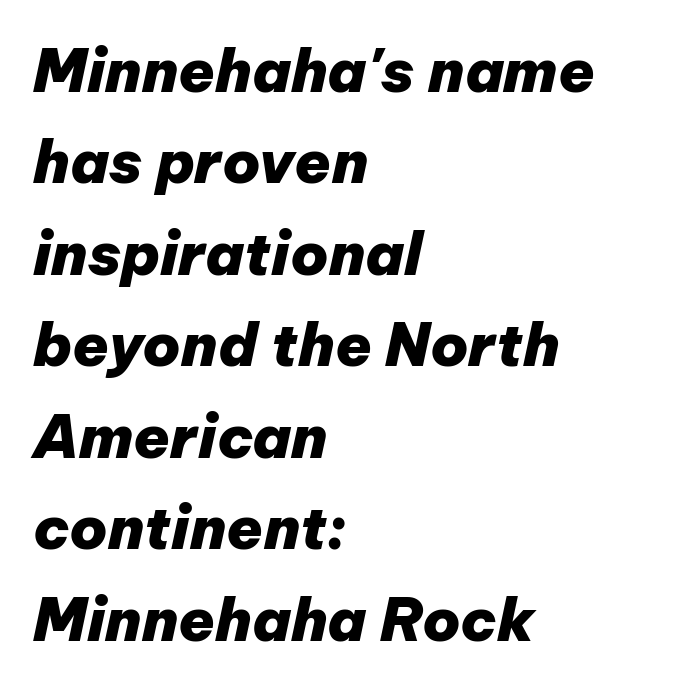
Q: Is the text bold? A: Yes.
Q: Is the text italic (slanted)? A: Yes, it leans right by about 12 degrees.
Q: Is the text underlined? A: No.
Q: How is the paragraph aligned? A: Left-aligned.
Q: Is the spacing between letters normal or unusually wide? A: Normal.
Q: Is the spacing between lines tight, normal or loose? A: Normal.
Q: Width (condensed, normal, or wide)? A: Normal.
Q: Stroke contrast? A: Low.
Q: x-height? A: Medium.
Q: Monospaced? A: No.
